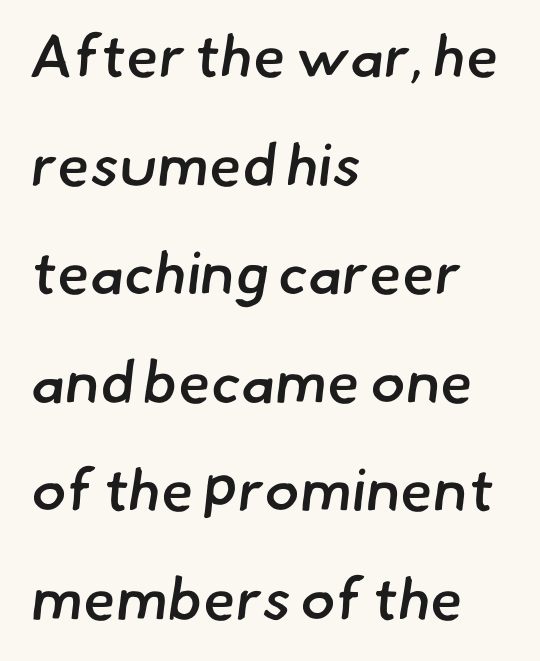
The image shows 59 px semibold sans-serif type; set left-aligned, line spacing 1.84x, normal letter spacing, not underlined; low stroke contrast and a small x-height.
